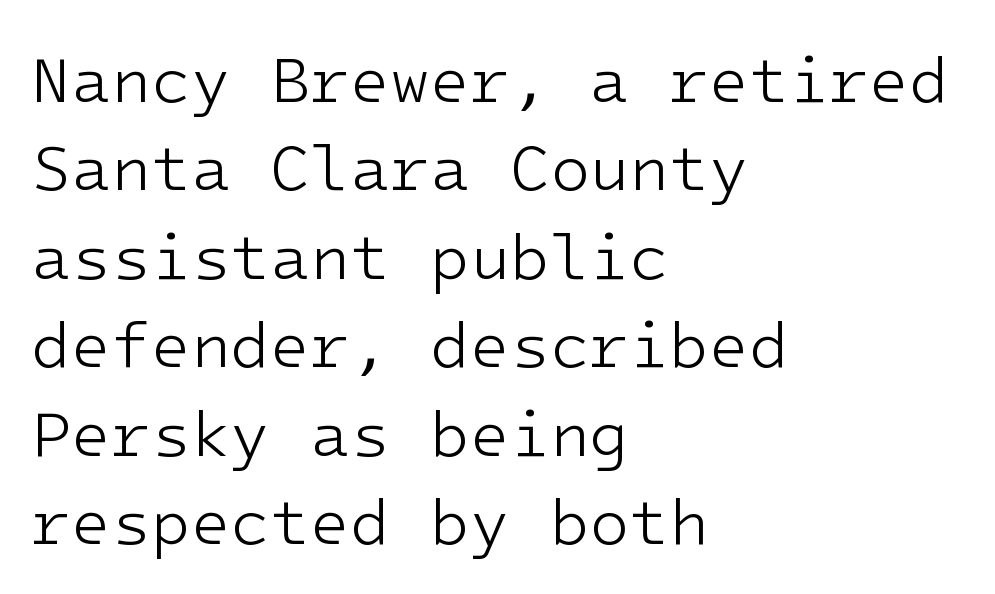
The image shows 65 px light sans-serif type, upright; set left-aligned, normal line spacing (1.36x), normal letter spacing, not underlined; low stroke contrast and a medium x-height.
